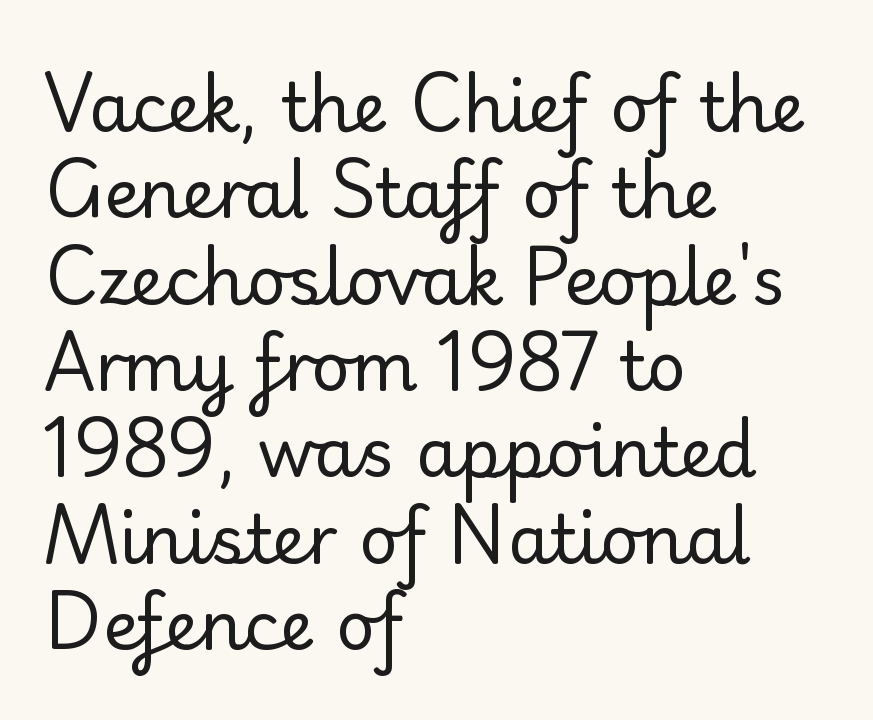
The image shows 68 px regular-weight sans-serif type, upright; set left-aligned, normal line spacing (1.27x), normal letter spacing, not underlined; low stroke contrast and a small x-height.
